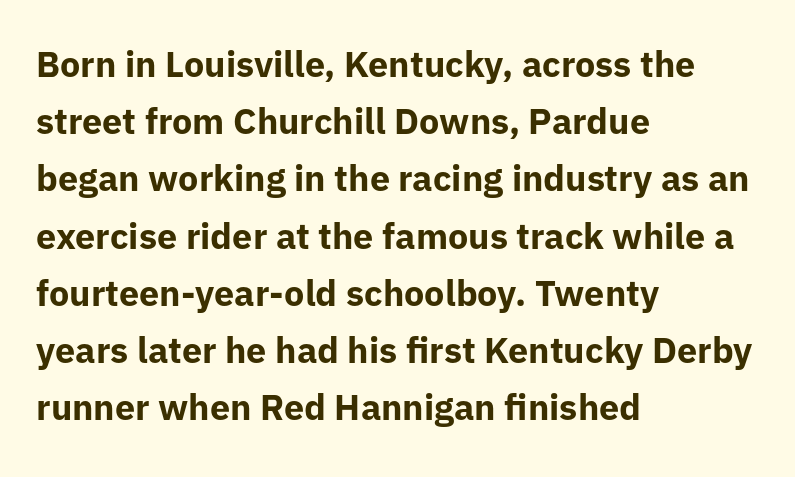
Letterform terminals end flat and unadorned throughout the passage. The axis of the letterforms is exactly vertical. The gap between lines stays unmarked. Horizontal bands of white between lines are of average thickness. A classic flush-left, rag-right setting is used for this passage.
